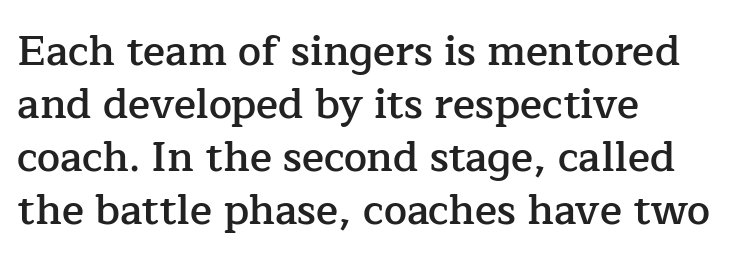
{"serif": "yes", "italic": "no", "bold": "semi", "weight": "semibold", "width": "normal", "stroke_contrast": "low", "x_height": "medium", "monospaced": "no", "underline": "no", "align": "left", "line_spacing": "normal", "line_spacing_ratio": 1.29, "letter_spacing": "normal", "letter_spacing_em": 0.0, "glyph_px": 41}
